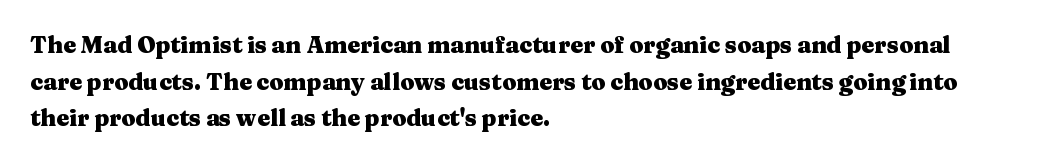
{"italic": "no", "bold": "yes", "underline": "no", "align": "left", "line_spacing": "normal", "line_spacing_ratio": 1.59, "letter_spacing": "normal", "letter_spacing_em": 0.0, "glyph_px": 23}
